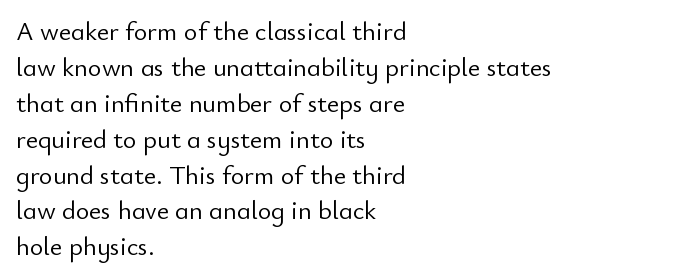
{"italic": "no", "bold": "no", "underline": "no", "align": "left", "line_spacing": "normal", "line_spacing_ratio": 1.38, "letter_spacing": "normal", "letter_spacing_em": 0.0, "glyph_px": 26}
